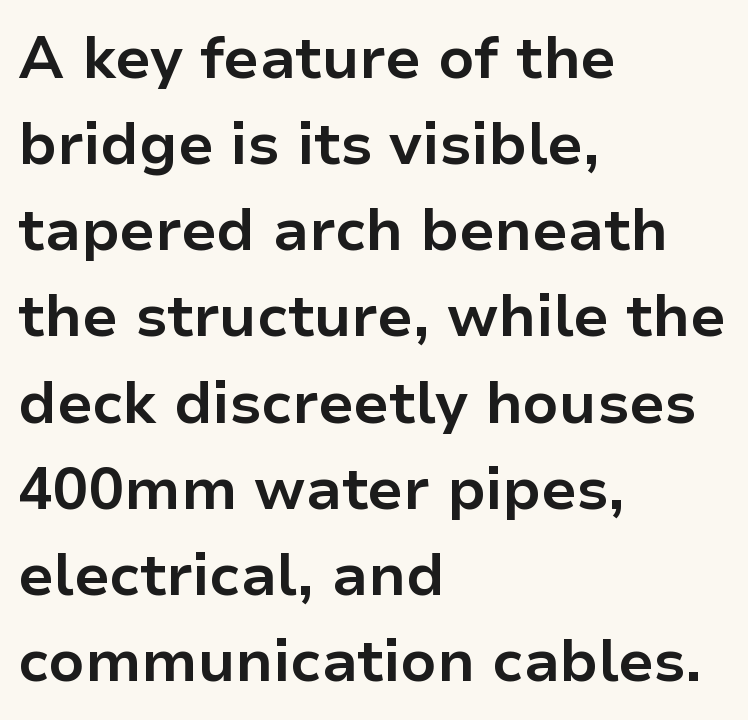
Between one letter and the next there's only the usual sliver of space. Reading down the block, your eye returns to a fixed left position each line. The letters advance in unequal steps, a hallmark of proportional type. The characters display no serif detailing; their extremities are plain. Leading matches the norm, producing a regular column.
